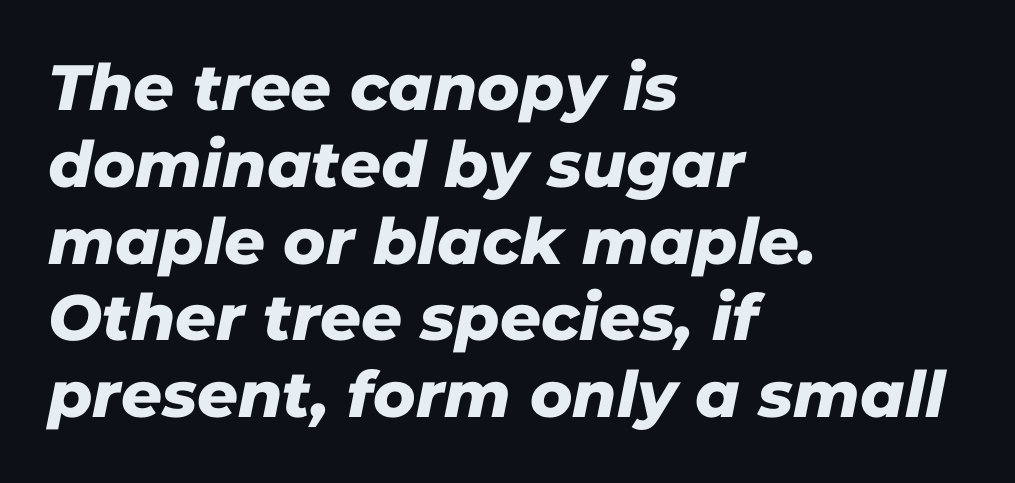
{"serif": "no", "width": "normal", "stroke_contrast": "low", "x_height": "medium", "monospaced": "no", "underline": "no", "align": "left", "line_spacing_ratio": 1.2, "letter_spacing": "normal", "letter_spacing_em": 0.0, "glyph_px": 64}
